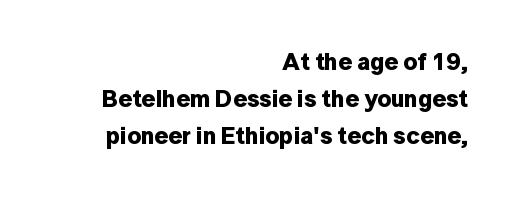
This sample keeps an unexceptional amount of space between lines. Every stem runs plumb, perpendicular to the baseline. These lines keep a tight, regular rhythm from letter to letter. Heavy, bold letterforms.
